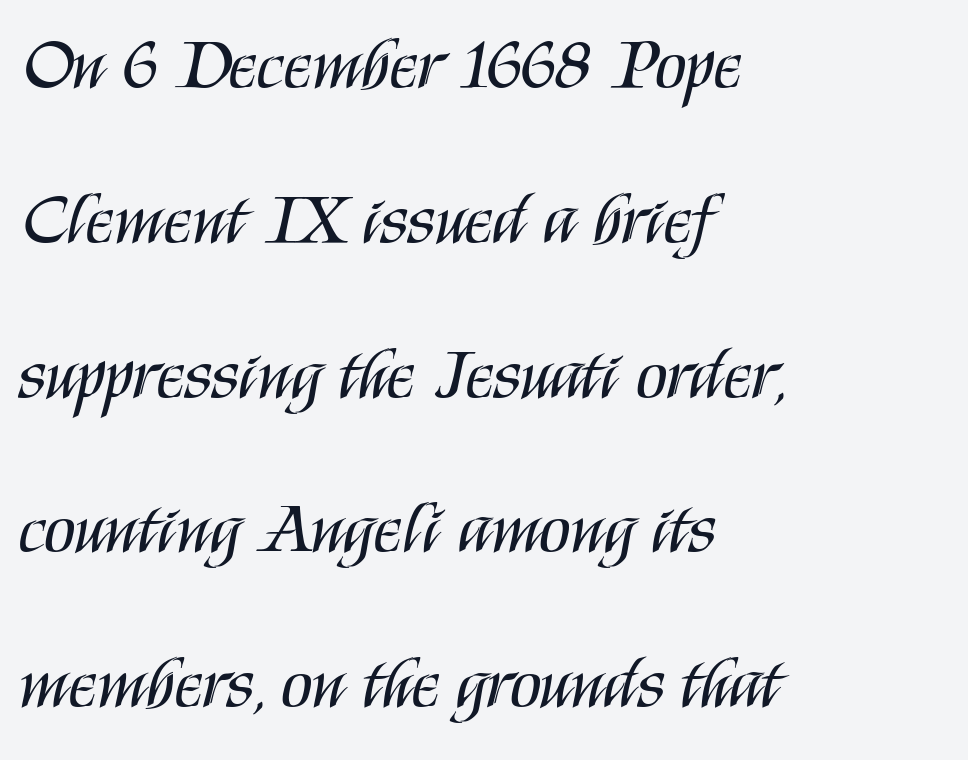
Nothing unusual about the tracking: characters are spaced as the font intends. Here the designer chose a conventional face with non-uniform glyph widths. This is sans-serif lettering, the kind often seen on screens and signage. The line-height multiplier appears high, well above default. Just letters on the line, the space beneath them empty.
